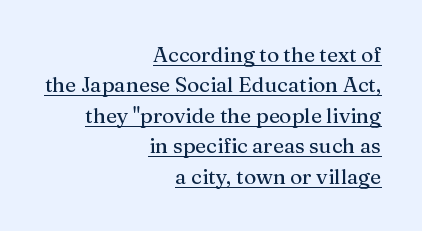
Q: Is the text italic (slanted)? A: No, it is upright.
Q: Is the text underlined? A: Yes.
Q: How is the paragraph aligned? A: Right-aligned.
Q: Is the spacing between letters normal or unusually wide? A: Normal.
Q: Is the spacing between lines tight, normal or loose? A: Normal.
